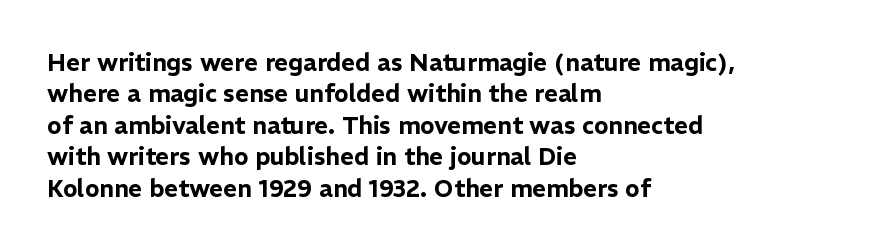
The image shows 24 px text type, upright; set left-aligned, normal line spacing (1.31x), normal letter spacing, not underlined.
